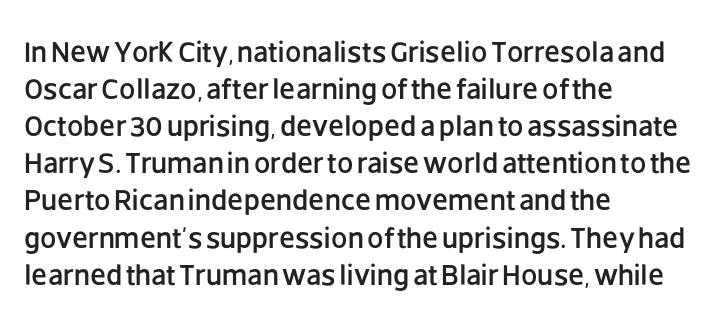
Rows of type keep a routine distance in the vertical direction. Look at the bottom of the vertical strokes: they stop flat, with no serifs. Every row of glyphs begins at an identical x-position on the left. Nobody touched the tracking dial on this one. Honestly, there is no underline to notice here at all. Do the letters lean? They stand straight.
